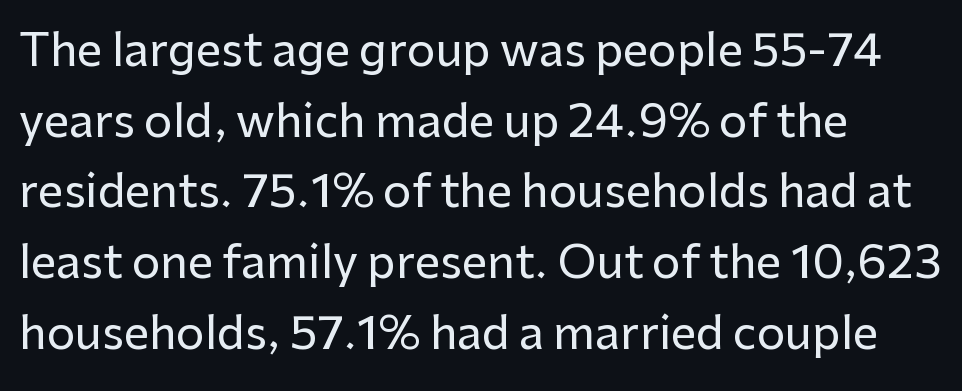
Q: Is the text italic (slanted)? A: No, it is upright.
Q: Is the typeface a serif or a sans-serif typeface? A: Sans-serif.
Q: Is the text underlined? A: No.
Q: How is the paragraph aligned? A: Left-aligned.
Q: Is the spacing between letters normal or unusually wide? A: Normal.
Q: Is the spacing between lines tight, normal or loose? A: Normal.
Q: Width (condensed, normal, or wide)? A: Normal.
Q: Stroke contrast? A: Low.
Q: x-height? A: Medium.
Q: Monospaced? A: No.
